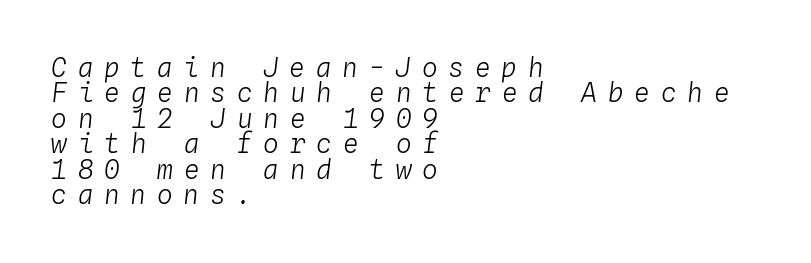
Q: Is the text bold? A: No.
Q: Is the text italic (slanted)? A: Yes, it leans right by about 4 degrees.
Q: Is the text underlined? A: No.
Q: How is the paragraph aligned? A: Left-aligned.
Q: Is the spacing between letters normal or unusually wide? A: Unusually wide.
Q: Is the spacing between lines tight, normal or loose? A: Tight.
